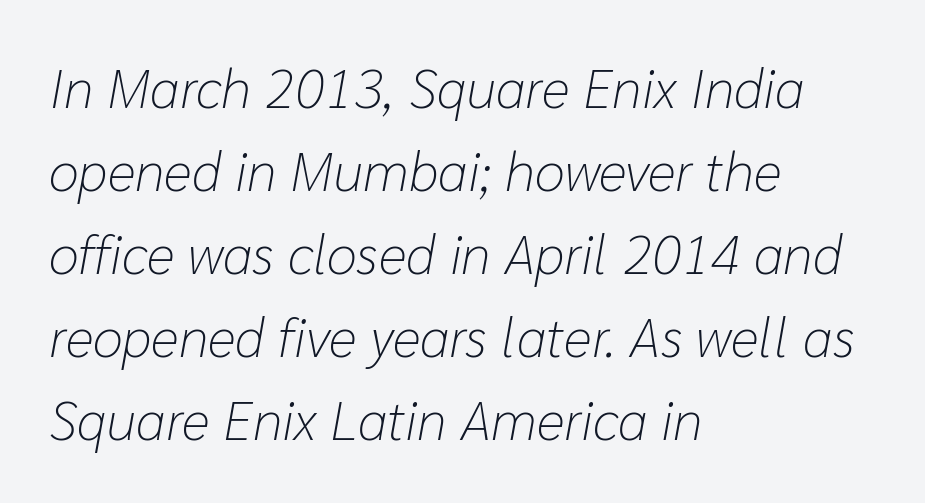
The image shows 55 px light type, italic (leaning right); set left-aligned, normal line spacing (1.51x), normal letter spacing, not underlined; low stroke contrast and a medium x-height.
